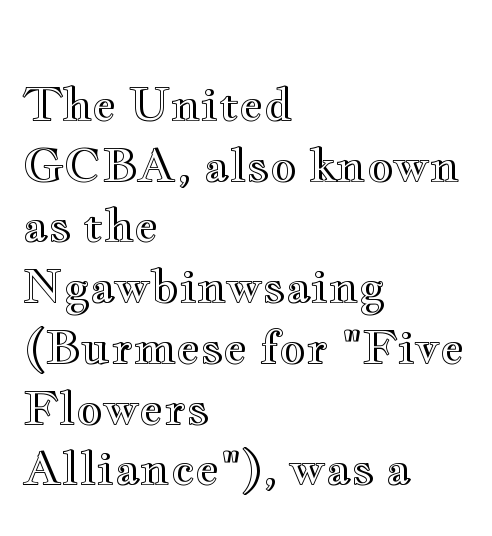
The image shows 46 px wide type, upright; set left-aligned, normal line spacing (1.32x), normal letter spacing, not underlined; a small x-height.
